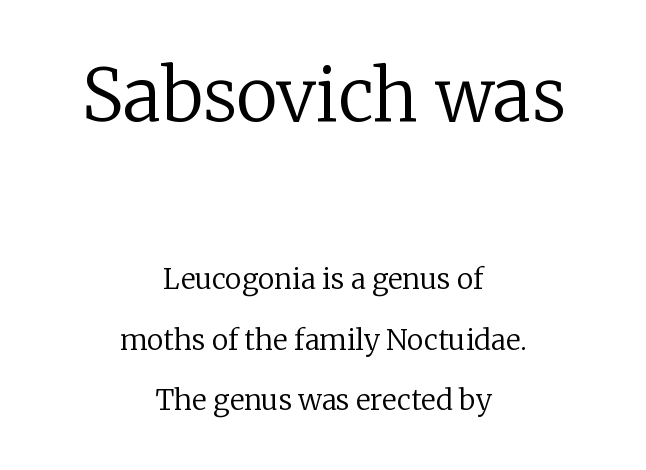
Q: Is the text bold? A: No.
Q: Is the text italic (slanted)? A: No, it is upright.
Q: Is the typeface a serif or a sans-serif typeface? A: Serif.
Q: Is the text underlined? A: No.
Q: How is the paragraph aligned? A: Centered.
Q: Is the spacing between letters normal or unusually wide? A: Normal.
Q: Is the spacing between lines tight, normal or loose? A: Loose.
Q: Which block of text is set in a larger size, the first (top) or the second (bottom)? A: The first (top) one.
Q: Width (condensed, normal, or wide)? A: Normal.
Q: Stroke contrast? A: Low.
Q: x-height? A: Medium.
Q: Monospaced? A: No.
